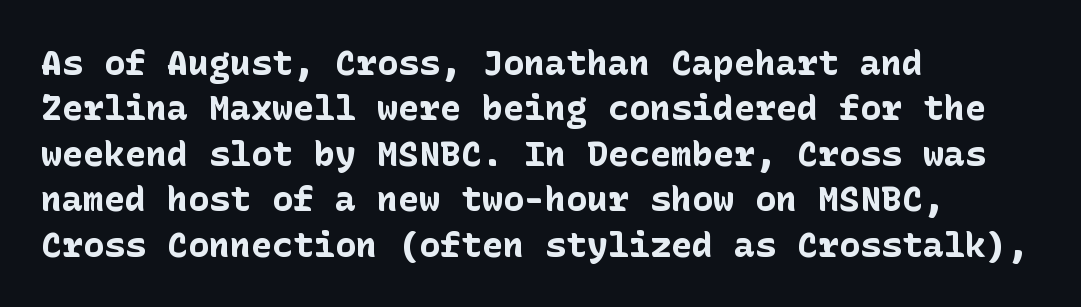
The image shows 35 px bold sans-serif type, upright; set left-aligned, normal line spacing (1.3x), normal letter spacing, not underlined; low stroke contrast and a medium x-height.
